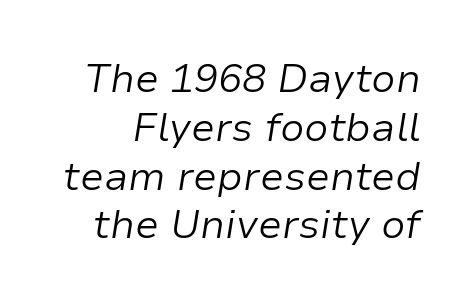
{"italic": "yes", "lean": "right", "slant_degrees": 9, "bold": "no", "weight": "light", "width": "normal", "stroke_contrast": "low", "x_height": "medium", "monospaced": "no", "underline": "no", "line_spacing_ratio": 1.22, "letter_spacing": "normal", "letter_spacing_em": 0.0, "glyph_px": 40}
